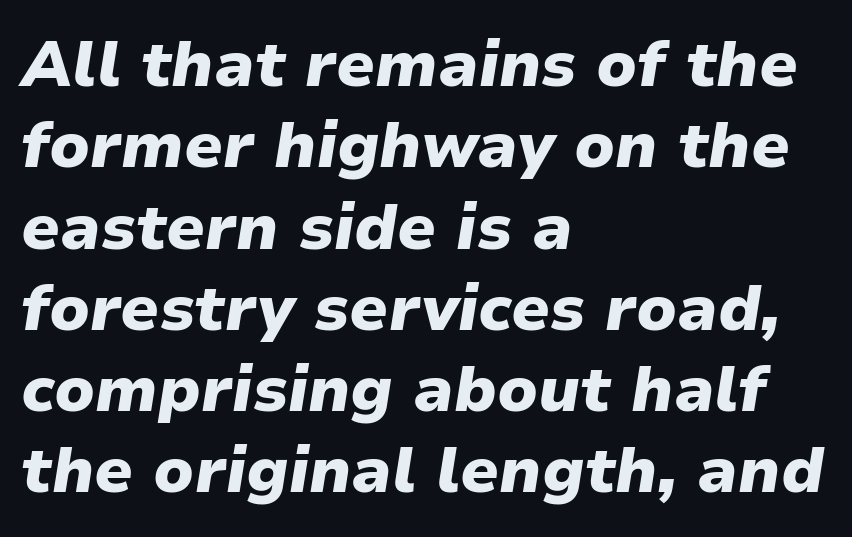
How heavy is the stroke? Heavy — this is a bold. Underline: absent. Proportional: the letters do not fall into vertical columns. When letters slant like this, we call the style italic. Nothing unusual about the tracking: characters are spaced as the font intends.
